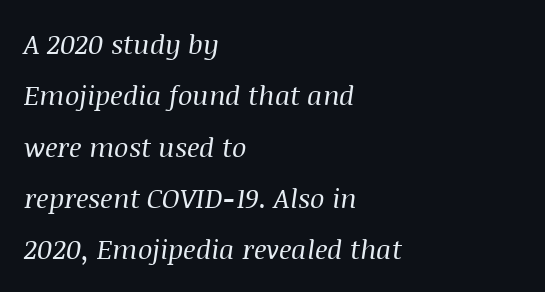
{"italic": "yes", "lean": "right", "slant_degrees": 8, "bold": "no", "underline": "no", "align": "left", "line_spacing": "loose", "line_spacing_ratio": 1.9, "letter_spacing": "normal", "letter_spacing_em": 0.0, "glyph_px": 27}
